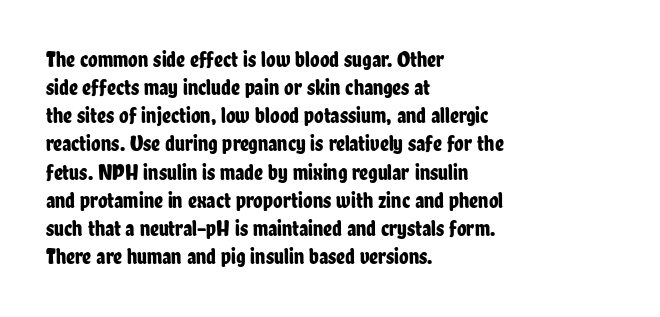
Q: Is the text italic (slanted)? A: No, it is upright.
Q: Is the text underlined? A: No.
Q: How is the paragraph aligned? A: Left-aligned.
Q: Is the spacing between letters normal or unusually wide? A: Normal.
Q: Is the spacing between lines tight, normal or loose? A: Normal.
